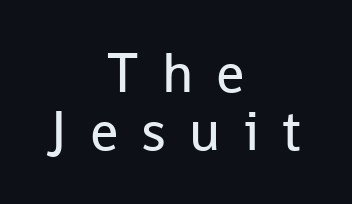
{"serif": "no", "italic": "no", "bold": "no", "weight": "regular", "width": "normal", "stroke_contrast": "low", "x_height": "medium", "monospaced": "no", "underline": "no", "align": "center", "line_spacing": "tight", "line_spacing_ratio": 1.04, "letter_spacing": "wide", "letter_spacing_em": 0.41, "glyph_px": 56}
